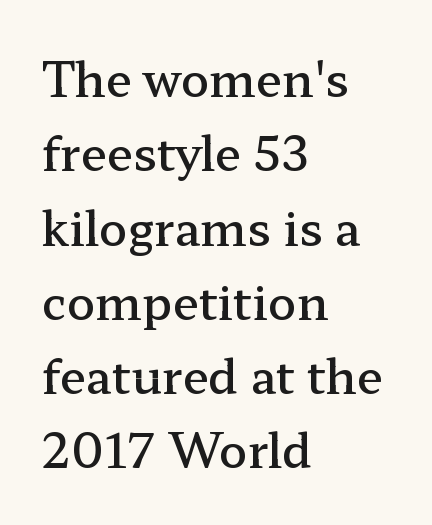
When letters stand straight like this, we call the style roman or upright. How would I describe the line gaps? Plain and ordinary. Serif or sans? Serif — the stroke terminals have little feet. The passage shown is not underscored anywhere.
